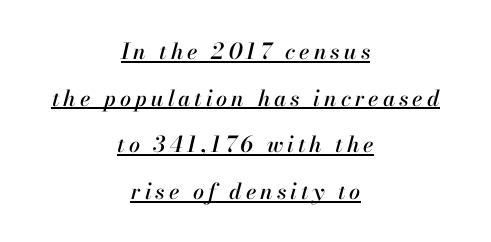
Q: Is the text italic (slanted)? A: Yes, it leans right by about 13 degrees.
Q: Is the text underlined? A: Yes.
Q: How is the paragraph aligned? A: Centered.
Q: Is the spacing between lines tight, normal or loose? A: Loose.
